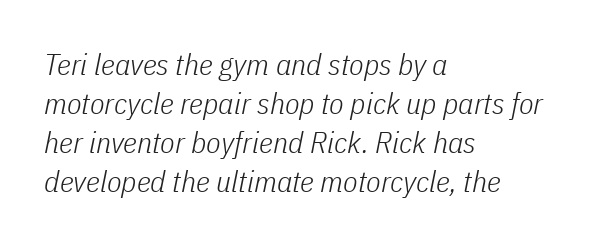
The image shows 30 px light, condensed type, italic (leaning right); set left-aligned, normal line spacing (1.3x), normal letter spacing, not underlined; low stroke contrast and a medium x-height.
